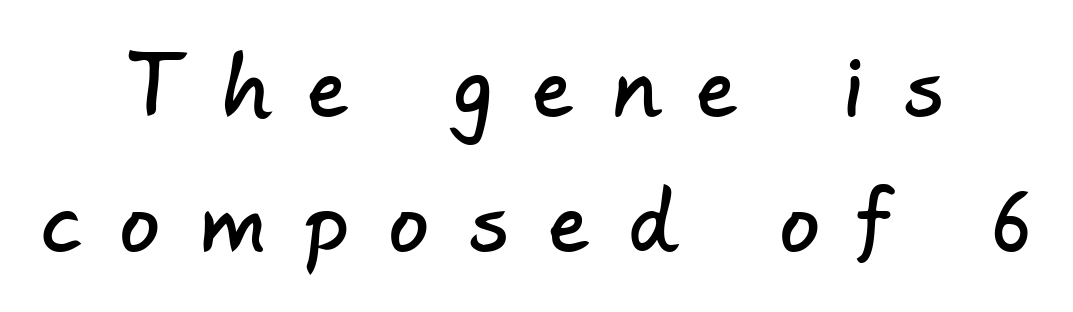
The horizontal fit of the characters is loose and conspicuously gappy. Spacing verdict: proportional, widths tailored to each character. The text block is weighted toward neither margin, spreading evenly from the middle. The text was rendered using a sans face with plain stroke endings.
